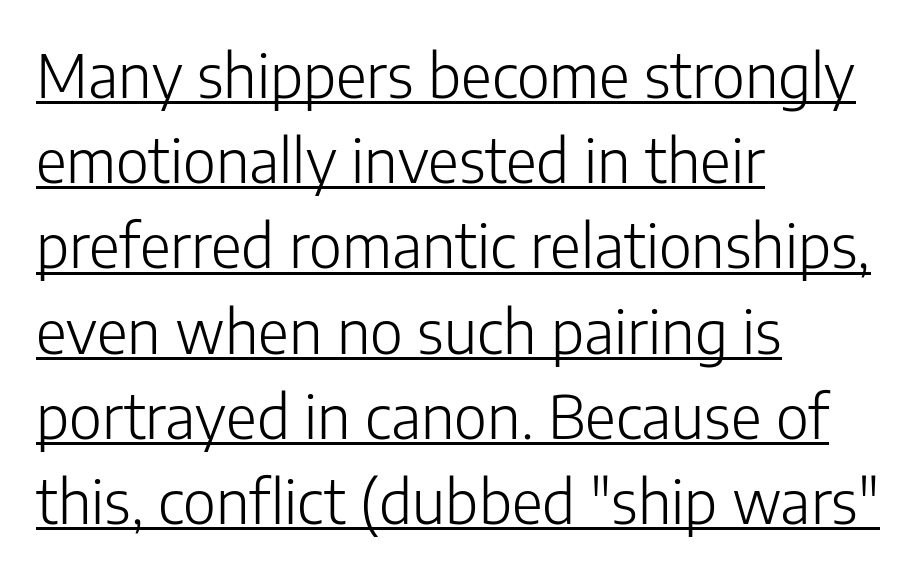
Q: Is the text bold? A: No.
Q: Is the text italic (slanted)? A: No, it is upright.
Q: Is the typeface a serif or a sans-serif typeface? A: Sans-serif.
Q: Is the text underlined? A: Yes.
Q: How is the paragraph aligned? A: Left-aligned.
Q: Is the spacing between letters normal or unusually wide? A: Normal.
Q: Is the spacing between lines tight, normal or loose? A: Normal.
Q: Width (condensed, normal, or wide)? A: Normal.
Q: Stroke contrast? A: Low.
Q: x-height? A: Medium.
Q: Monospaced? A: No.
